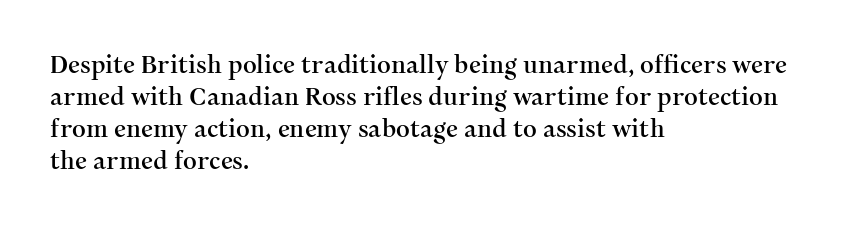
{"italic": "no", "underline": "no", "align": "left", "line_spacing": "normal", "line_spacing_ratio": 1.33, "letter_spacing": "normal", "letter_spacing_em": 0.0, "glyph_px": 24}
